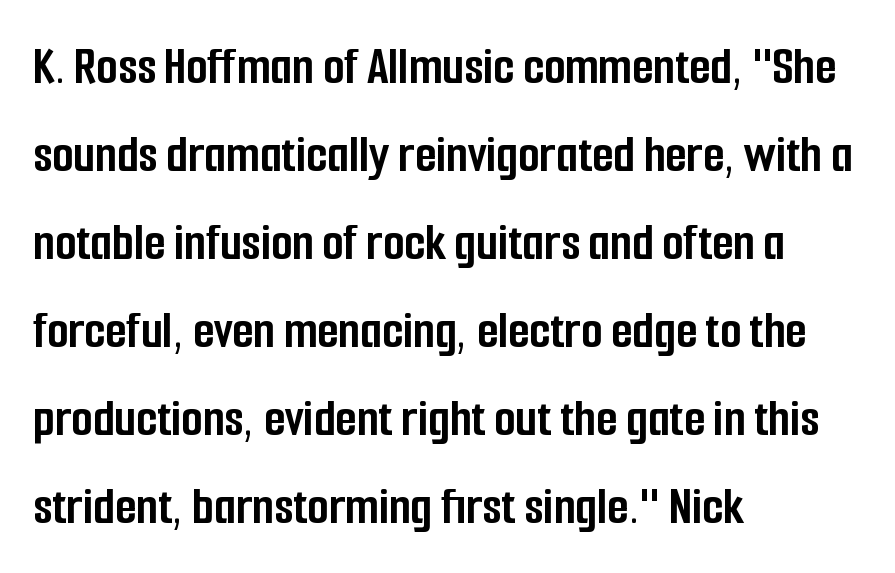
Q: Is the text bold? A: Yes.
Q: Is the text italic (slanted)? A: No, it is upright.
Q: Is the typeface a serif or a sans-serif typeface? A: Sans-serif.
Q: Is the text underlined? A: No.
Q: How is the paragraph aligned? A: Left-aligned.
Q: Is the spacing between letters normal or unusually wide? A: Normal.
Q: Is the spacing between lines tight, normal or loose? A: Normal.
Q: Width (condensed, normal, or wide)? A: Condensed.
Q: Stroke contrast? A: Low.
Q: x-height? A: Medium.
Q: Monospaced? A: No.
